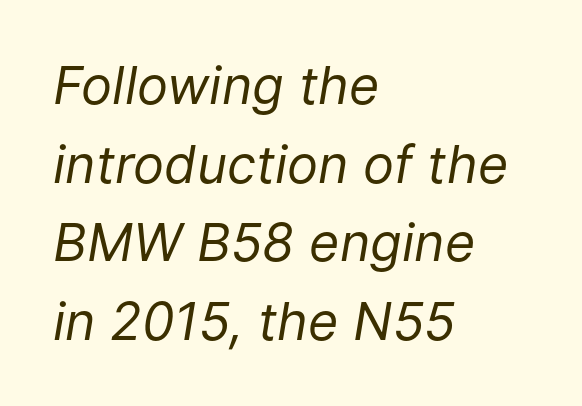
The image shows 52 px regular-weight type, italic (leaning right); set left-aligned, normal line spacing (1.51x), normal letter spacing, not underlined; low stroke contrast and a medium x-height.
